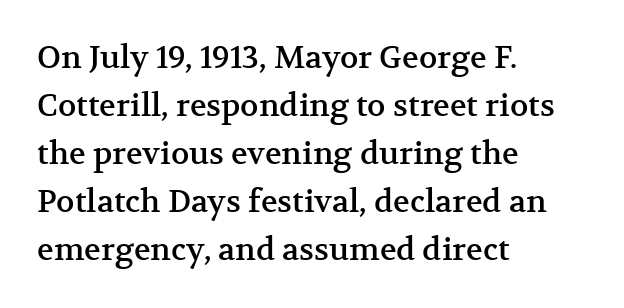
Q: Is the text italic (slanted)? A: No, it is upright.
Q: Is the typeface a serif or a sans-serif typeface? A: Serif.
Q: Is the text underlined? A: No.
Q: How is the paragraph aligned? A: Left-aligned.
Q: Is the spacing between letters normal or unusually wide? A: Normal.
Q: Is the spacing between lines tight, normal or loose? A: Normal.
Q: Width (condensed, normal, or wide)? A: Normal.
Q: Stroke contrast? A: Medium.
Q: x-height? A: Medium.
Q: Monospaced? A: No.
